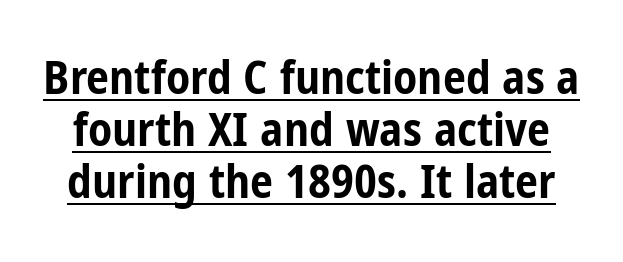
The image shows 46 px bold, condensed sans-serif type, upright; set tight line spacing (1.13x), normal letter spacing, underlined; low stroke contrast and a medium x-height.
